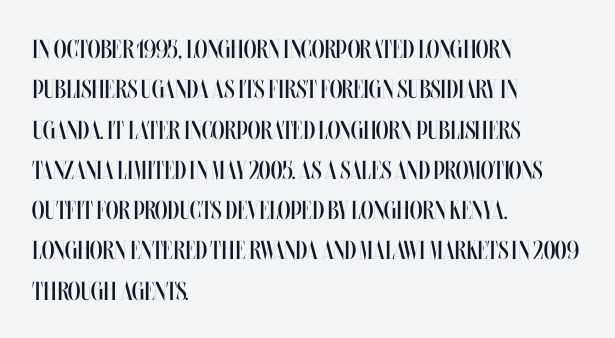
{"italic": "no", "bold": "no", "underline": "no", "align": "left", "line_spacing": "normal", "line_spacing_ratio": 1.55, "letter_spacing": "normal", "letter_spacing_em": 0.0, "glyph_px": 26}
